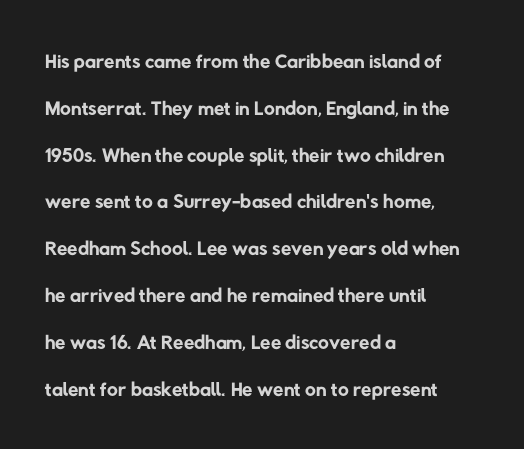
The image shows 30 px regular-weight sans-serif type; set left-aligned, normal line spacing (1.56x), normal letter spacing, not underlined; low stroke contrast and a medium x-height.
